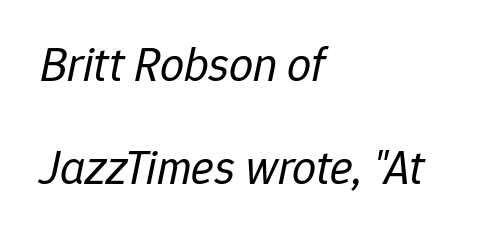
Q: Is the text bold? A: No.
Q: Is the text italic (slanted)? A: Yes, it leans right by about 12 degrees.
Q: Is the text underlined? A: No.
Q: How is the paragraph aligned? A: Left-aligned.
Q: Is the spacing between letters normal or unusually wide? A: Normal.
Q: Is the spacing between lines tight, normal or loose? A: Loose.
Q: Width (condensed, normal, or wide)? A: Normal.
Q: Stroke contrast? A: Low.
Q: x-height? A: Medium.
Q: Monospaced? A: No.
